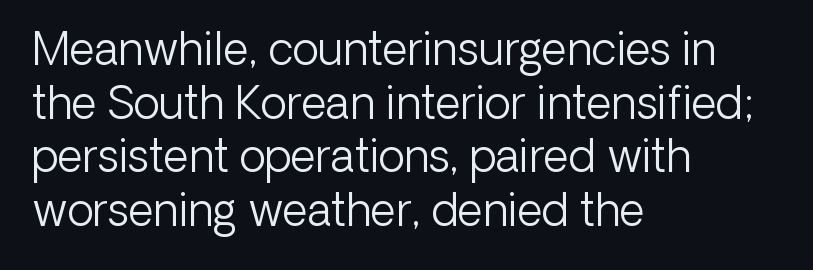
{"serif": "no", "italic": "no", "bold": "no", "weight": "light", "width": "normal", "stroke_contrast": "low", "x_height": "medium", "monospaced": "no", "underline": "no", "align": "left", "line_spacing_ratio": 1.22, "letter_spacing": "normal", "letter_spacing_em": 0.0, "glyph_px": 44}
